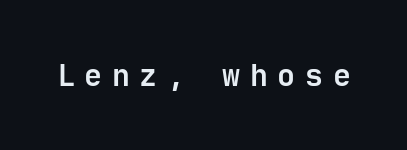
Any mark beneath the type? The region is blank. Do the characters align in a grid? Yes, the font is monospaced. The letters are spread apart with noticeably loose tracking. Designer's note — italics off, roman on.
